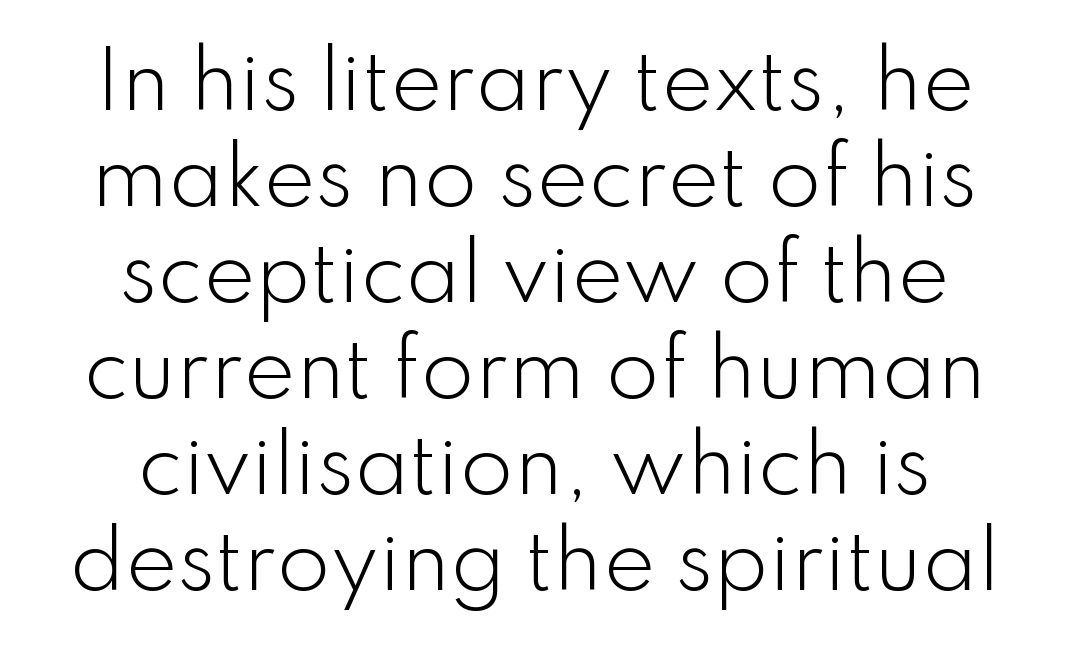
Q: Is the text bold? A: No.
Q: Is the text italic (slanted)? A: No, it is upright.
Q: Is the typeface a serif or a sans-serif typeface? A: Sans-serif.
Q: Is the text underlined? A: No.
Q: How is the paragraph aligned? A: Centered.
Q: Is the spacing between letters normal or unusually wide? A: Normal.
Q: Width (condensed, normal, or wide)? A: Normal.
Q: Stroke contrast? A: Low.
Q: x-height? A: Small.
Q: Monospaced? A: No.
